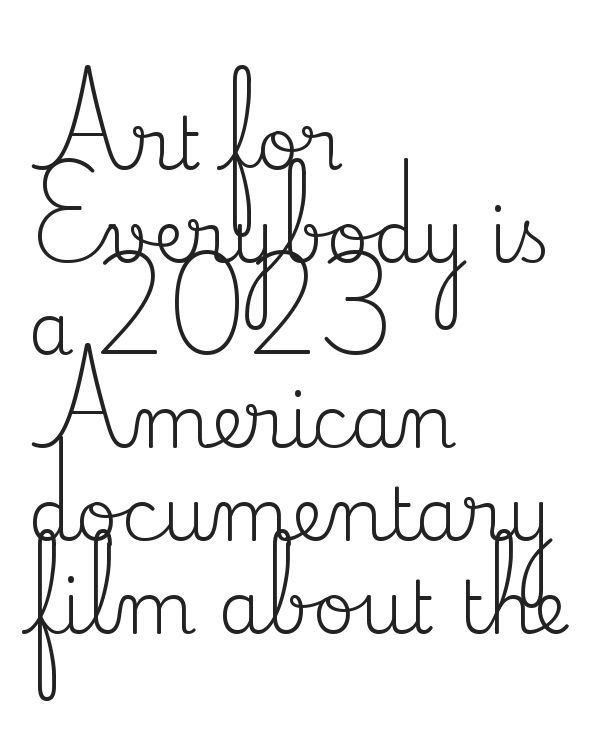
Is there much room between lines? A standard amount, neither cramped nor airy. Vertical stems look standard width or narrower in stroke. Spacing verdict: proportional, widths tailored to each character. Look at the bottom of the vertical strokes: they flare into serifs here.
